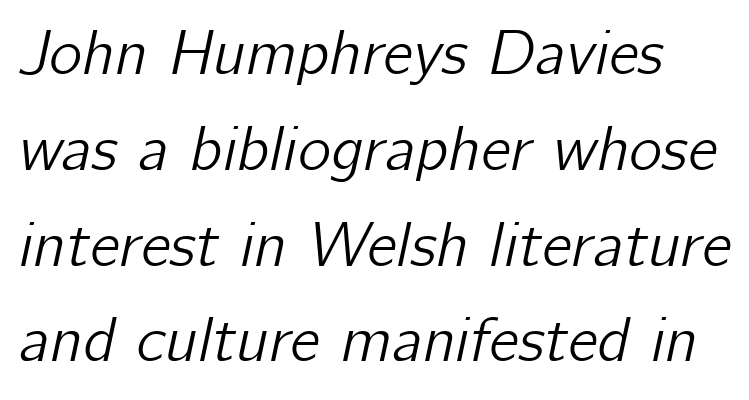
{"italic": "yes", "lean": "right", "slant_degrees": 12, "width": "normal", "stroke_contrast": "low", "x_height": "medium", "monospaced": "no", "underline": "no", "align": "left", "line_spacing": "normal", "line_spacing_ratio": 1.52, "letter_spacing": "normal", "letter_spacing_em": 0.0, "glyph_px": 63}
